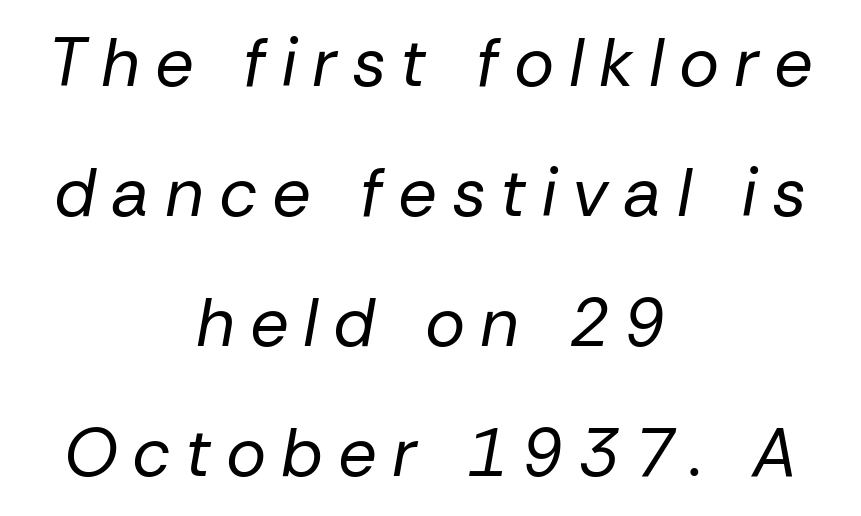
Looks like regular typesetting: each glyph gets only the width it needs. The zone under the glyphs is completely vacant. Substantial extra tracking has been applied to these lines. Alignment: centered. Is this a heavy cut? Hardly; it is regular or lighter. Italic? Definitely — the glyphs are oblique.
